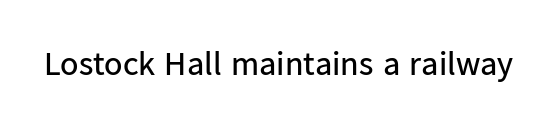
The rendering keeps characters at their native spacing. Serif or sans? Sans — the stroke terminals are bare. Heaviness? Minimal to ordinary, like unemphasized prose. This sample uses an upright cut, with every glyph sitting square on the baseline. Proportional: the letters do not fall into vertical columns. Glance below the letters and you will spot only blank space.
